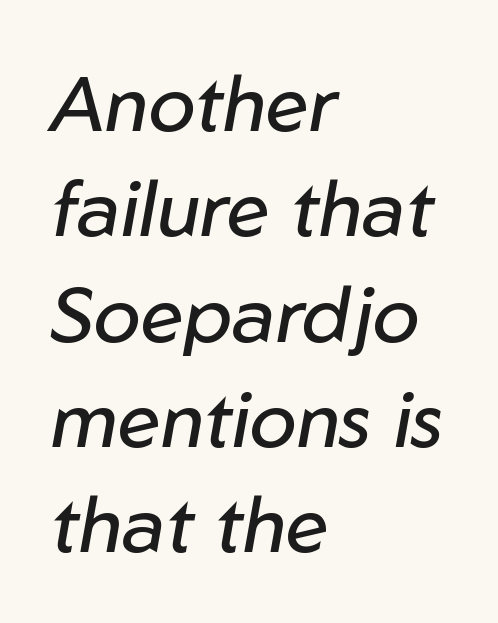
Q: Is the text bold? A: No.
Q: Is the text italic (slanted)? A: Yes, it leans right by about 10 degrees.
Q: Is the text underlined? A: No.
Q: How is the paragraph aligned? A: Left-aligned.
Q: Is the spacing between letters normal or unusually wide? A: Normal.
Q: Is the spacing between lines tight, normal or loose? A: Normal.
Q: Width (condensed, normal, or wide)? A: Normal.
Q: Stroke contrast? A: Low.
Q: x-height? A: Medium.
Q: Monospaced? A: No.
